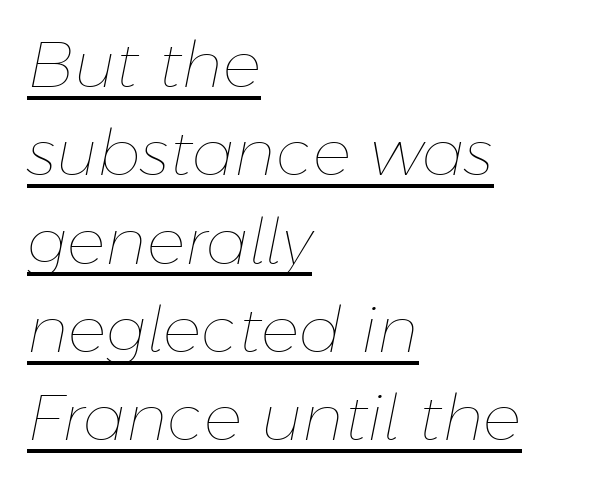
Q: Is the text bold? A: No.
Q: Is the text italic (slanted)? A: Yes, it leans right by about 11 degrees.
Q: Is the text underlined? A: Yes.
Q: How is the paragraph aligned? A: Left-aligned.
Q: Is the spacing between letters normal or unusually wide? A: Normal.
Q: Is the spacing between lines tight, normal or loose? A: Normal.
Q: Width (condensed, normal, or wide)? A: Normal.
Q: Stroke contrast? A: Low.
Q: x-height? A: Medium.
Q: Monospaced? A: No.
